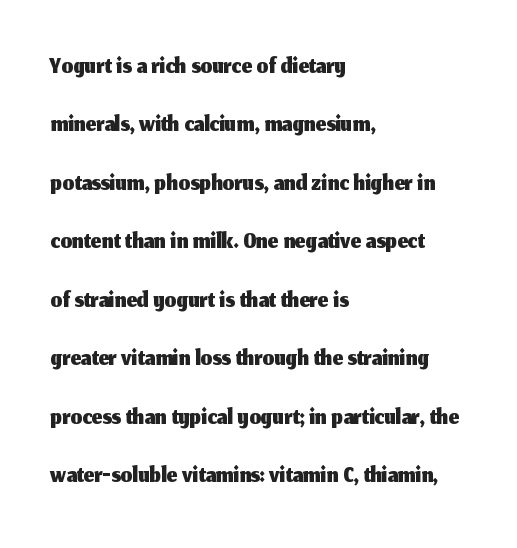
Q: Is the text italic (slanted)? A: No, it is upright.
Q: Is the typeface a serif or a sans-serif typeface? A: Sans-serif.
Q: Is the text underlined? A: No.
Q: How is the paragraph aligned? A: Left-aligned.
Q: Is the spacing between letters normal or unusually wide? A: Normal.
Q: Is the spacing between lines tight, normal or loose? A: Normal.
Q: Width (condensed, normal, or wide)? A: Normal.
Q: Stroke contrast? A: Medium.
Q: x-height? A: Medium.
Q: Monospaced? A: No.
